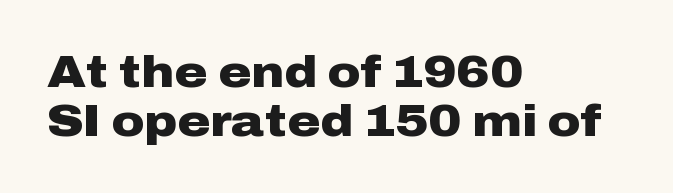
Is this a fixed-width face? No — the glyphs have proportional, varying widths. Tracking here is standard; glyphs follow each other at the usual distance. The lettering stays uniformly vertical, giving the passage a roman look. The ragged edge is on the right, which tells us the setting is flush left. Does the type have serifs? No, each stem ends abruptly. Regarding leading, the lines here are crowded together.
